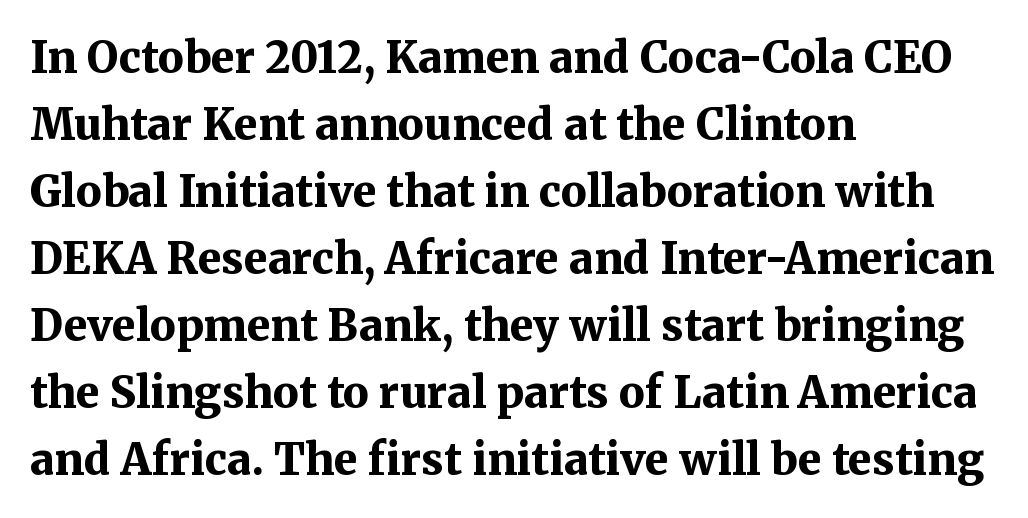
Classification — serif. Short note: letters normally spaced. Look at the stroke-to-counter ratio: heavy, a bold. The lines in this sample share a left origin and differ only in where they stop. Every stem runs plumb, perpendicular to the baseline. Each row of text sits above clean, open space.
